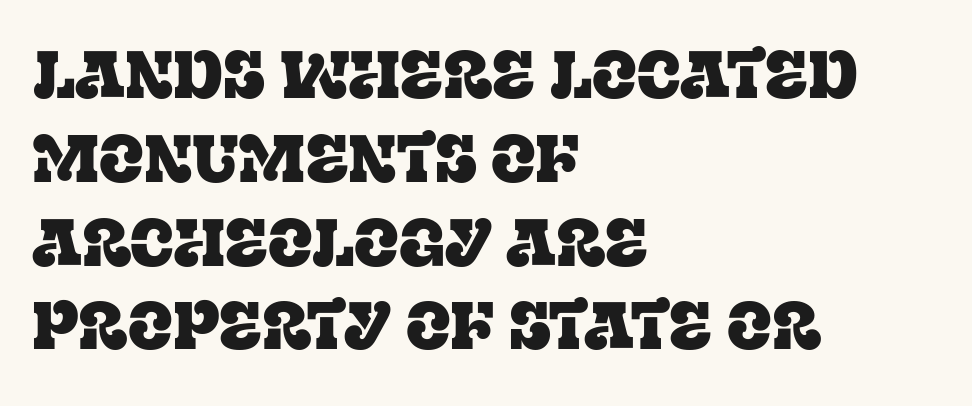
Unmarked baselines from the first word to the last. Typographically, this falls in the serif category. Posture: straight, roman, zero tilt. The gaps between neighbouring characters are ordinary and unremarkable. Here the designer chose a conventional face with non-uniform glyph widths.
